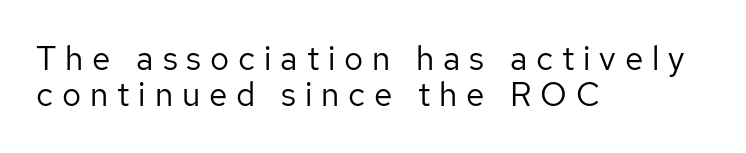
This sample has the flowing, uneven cadence of proportional lettering. Every stem runs plumb, perpendicular to the baseline. Only glyphs here, with clear space below each row. Font category for this specimen: sans-serif. Each word looks stretched out because of the extra space between its letters.
